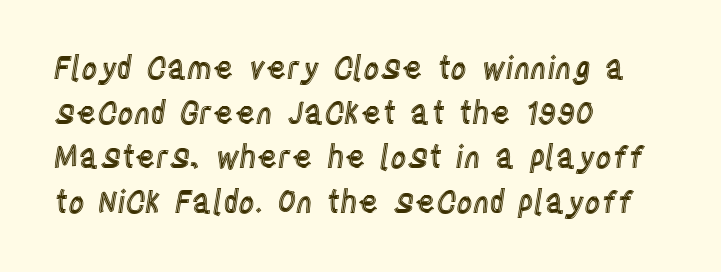
Q: Is the text italic (slanted)? A: Yes.
Q: Is the text underlined? A: No.
Q: How is the paragraph aligned? A: Left-aligned.
Q: Is the spacing between letters normal or unusually wide? A: Normal.
Q: Is the spacing between lines tight, normal or loose? A: Normal.
Q: Width (condensed, normal, or wide)? A: Condensed.
Q: x-height? A: Large.
Q: Monospaced? A: No.
